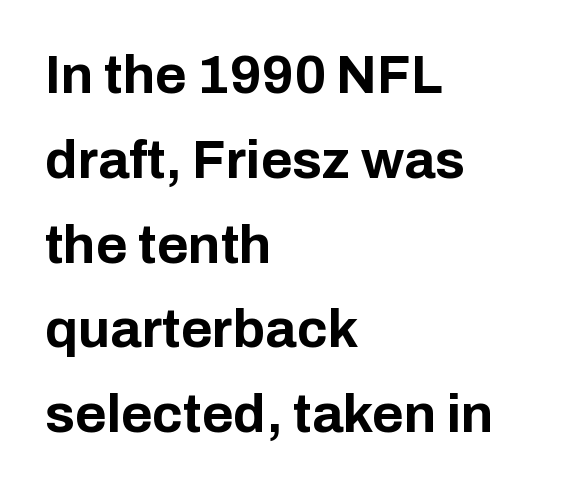
Notice how the stems are strictly vertical — no italics here. The lines sit at an ordinary, default distance from one another. Plenty of ink on the page — the face is bold. Line beginnings align vertically; line endings do not.
